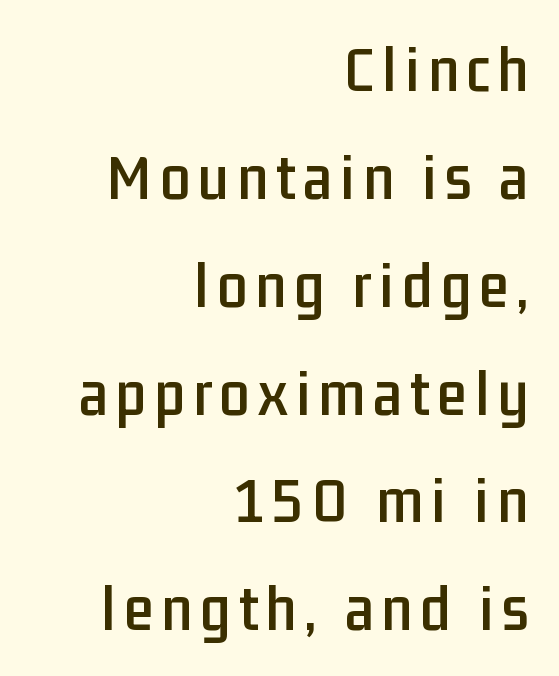
Honestly, the row spacing looks completely unremarkable. Here the designer chose a conventional face with non-uniform glyph widths. The letters stand straight up with perfectly vertical stems. The words here are not underlined. Serif or sans? Sans — the stroke terminals are bare. One-word summary of the alignment: right.
